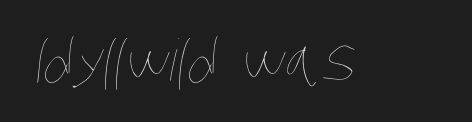
The image shows 57 px thin, condensed type; set normal letter spacing, not underlined; low stroke contrast and a large x-height.
